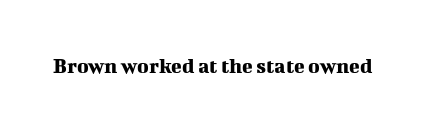
{"italic": "no", "underline": "no", "letter_spacing": "normal", "letter_spacing_em": 0.0, "glyph_px": 22}
